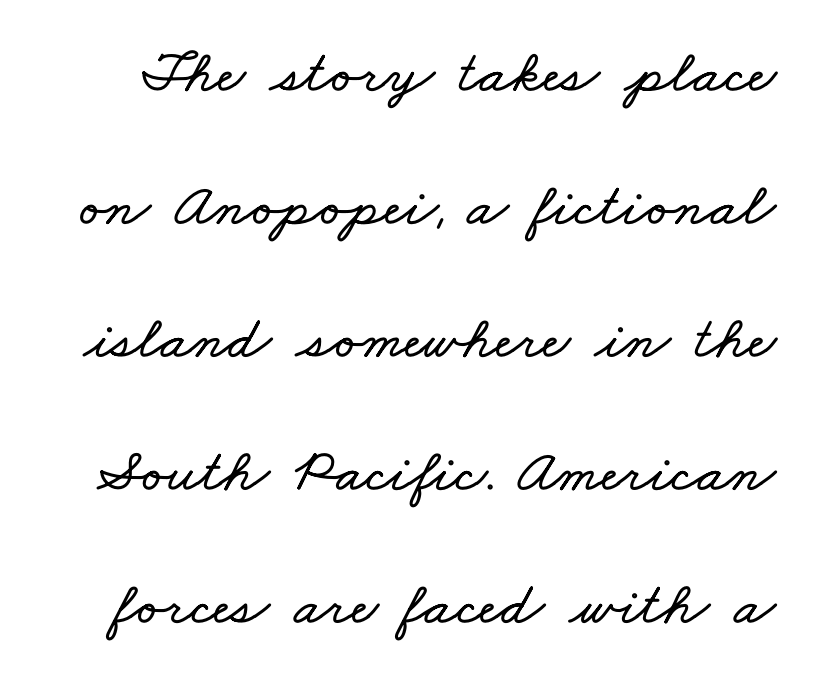
The image shows 61 px wide type; set loose line spacing (2.18x), normal letter spacing, not underlined; low stroke contrast and a small x-height.
